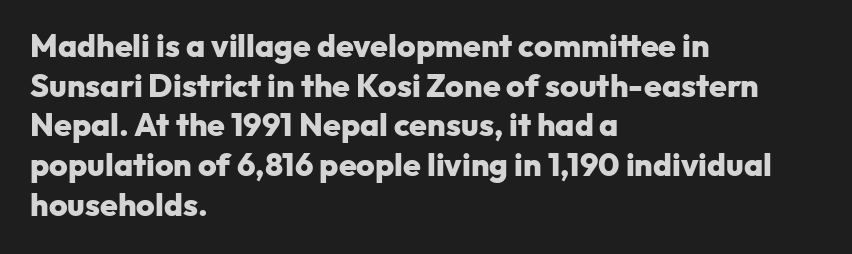
{"serif": "no", "italic": "no", "bold": "yes", "weight": "heavy", "width": "normal", "stroke_contrast": "low", "x_height": "medium", "monospaced": "no", "underline": "no", "align": "left", "line_spacing_ratio": 1.24, "letter_spacing": "normal", "letter_spacing_em": 0.0, "glyph_px": 32}
